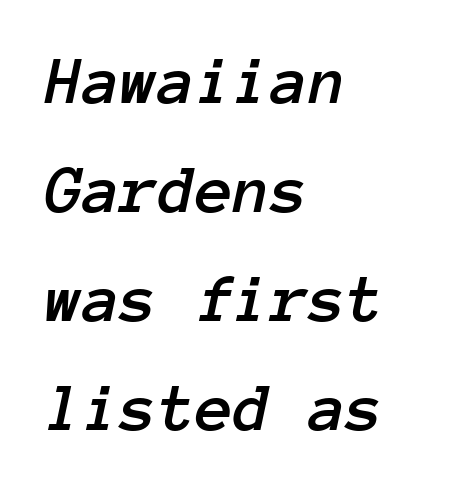
Q: Is the text italic (slanted)? A: Yes, it leans right by about 12 degrees.
Q: Is the text underlined? A: No.
Q: How is the paragraph aligned? A: Left-aligned.
Q: Is the spacing between letters normal or unusually wide? A: Normal.
Q: Is the spacing between lines tight, normal or loose? A: Normal.
Q: Width (condensed, normal, or wide)? A: Normal.
Q: Stroke contrast? A: Low.
Q: x-height? A: Medium.
Q: Monospaced? A: Yes.
